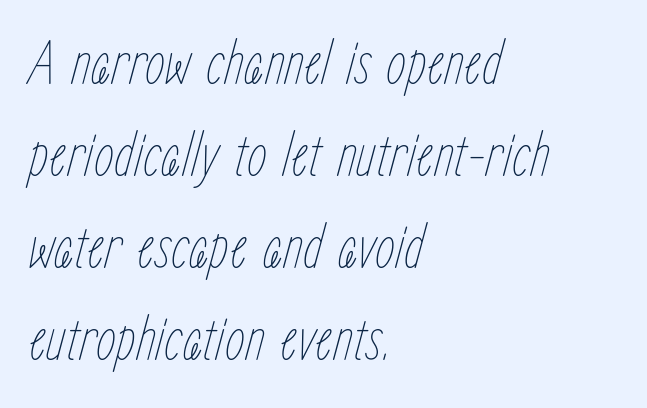
The passage shown stacks its lines at a standard gap. The paragraph shown leans on its left margin. Here the designer chose a conventional face with non-uniform glyph widths. On a weight scale, this lands at 450 or below.
